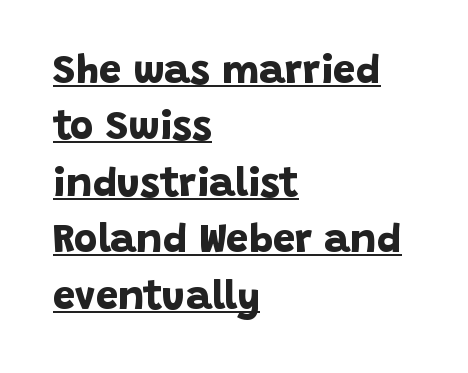
The lettering is marked with a stroke running underneath it. Here the designer chose a conventional face with non-uniform glyph widths. Caption: bold face, heavy strokes. Short and long lines alike share a common starting point at left. Each new line begins a customary step beneath the previous one. The gaps between neighbouring characters are ordinary and unremarkable.
